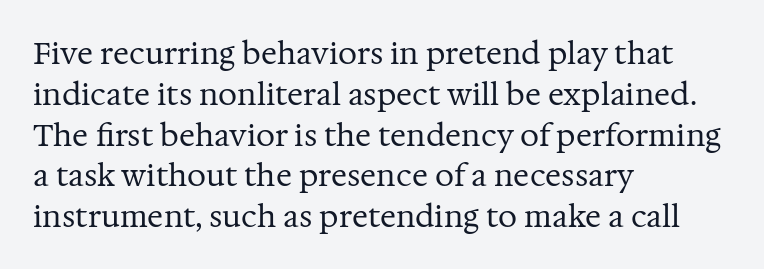
The image shows 30 px regular-weight serif type, upright; set left-aligned, normal line spacing (1.36x), normal letter spacing, not underlined; medium stroke contrast and a medium x-height.
